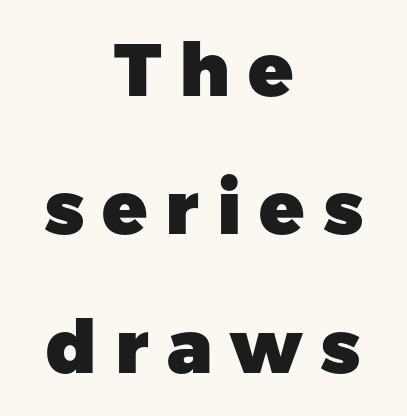
{"serif": "no", "italic": "no", "bold": "yes", "weight": "heavy", "width": "normal", "stroke_contrast": "low", "x_height": "medium", "monospaced": "no", "underline": "no", "align": "center", "line_spacing_ratio": 1.87, "letter_spacing": "wide", "letter_spacing_em": 0.24, "glyph_px": 74}
